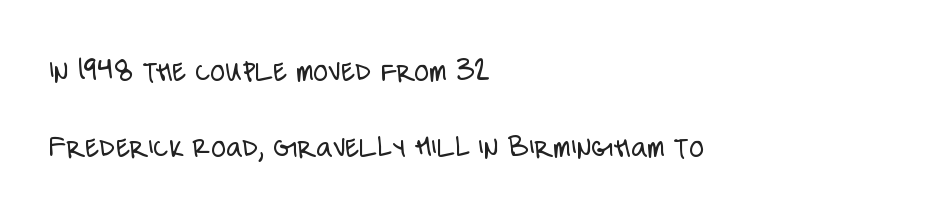
Q: Is the text bold? A: No.
Q: Is the text italic (slanted)? A: No, it is upright.
Q: Is the typeface a serif or a sans-serif typeface? A: Sans-serif.
Q: Is the text underlined? A: No.
Q: How is the paragraph aligned? A: Left-aligned.
Q: Is the spacing between letters normal or unusually wide? A: Normal.
Q: Is the spacing between lines tight, normal or loose? A: Loose.
Q: Width (condensed, normal, or wide)? A: Condensed.
Q: Stroke contrast? A: Low.
Q: x-height? A: Large.
Q: Monospaced? A: No.
